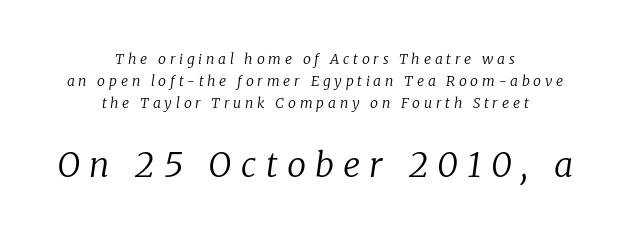
The image shows 34 px regular-weight serif type, italic (leaning right); set centered, normal line spacing (1.56x), unusually wide letter spacing (+0.27 em), not underlined; the second (bottom) block is 2.43x larger; low stroke contrast and a medium x-height.
